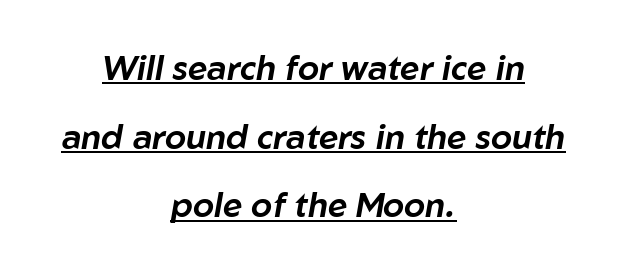
{"italic": "yes", "lean": "right", "slant_degrees": 10, "width": "normal", "stroke_contrast": "low", "x_height": "medium", "monospaced": "no", "underline": "yes", "align": "center", "line_spacing": "loose", "line_spacing_ratio": 2.02, "letter_spacing": "normal", "letter_spacing_em": 0.0, "glyph_px": 34}
